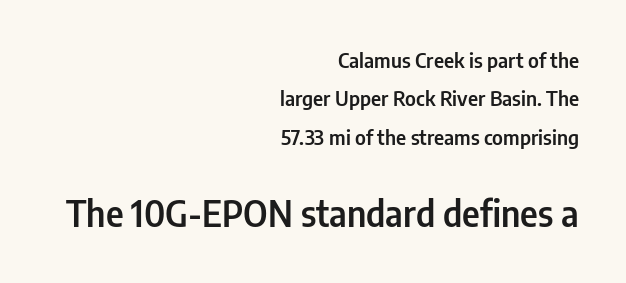
This sample uses a sans-serif face. These lines are set flush right with a ragged left edge. Honestly, there is no underline to notice here at all. Small over large — that's the arrangement of the two blocks here. The lettering stays uniformly vertical, giving the passage a roman look. Note the varied advance widths — an 'i' is clearly narrower than an 'm'.
